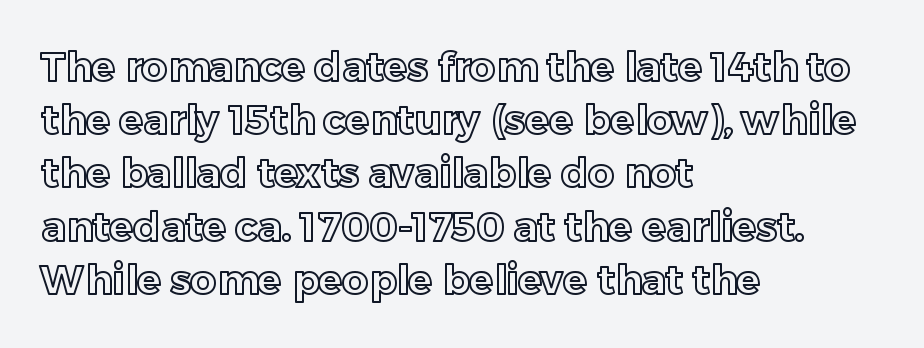
Q: Is the text italic (slanted)? A: No, it is upright.
Q: Is the text underlined? A: No.
Q: How is the paragraph aligned? A: Left-aligned.
Q: Is the spacing between letters normal or unusually wide? A: Normal.
Q: Is the spacing between lines tight, normal or loose? A: Normal.
Q: Width (condensed, normal, or wide)? A: Normal.
Q: x-height? A: Medium.
Q: Monospaced? A: No.
